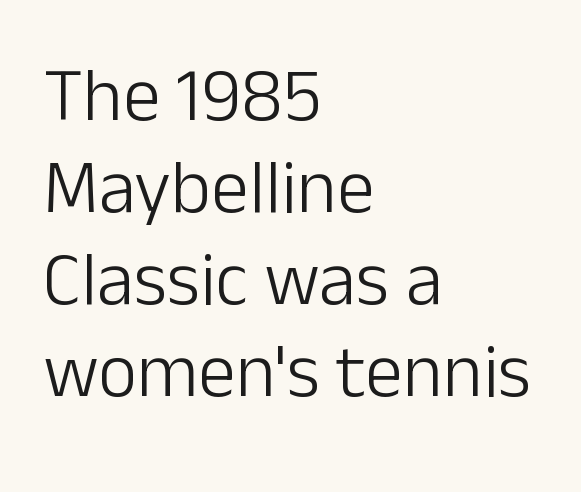
Unlike italic type, these characters show no tilt at all. Decoration check: the copy has no underline. No extra tracking has been applied to these lines. No extra ink here — the face is not bold. Proportional: the letters do not fall into vertical columns.
